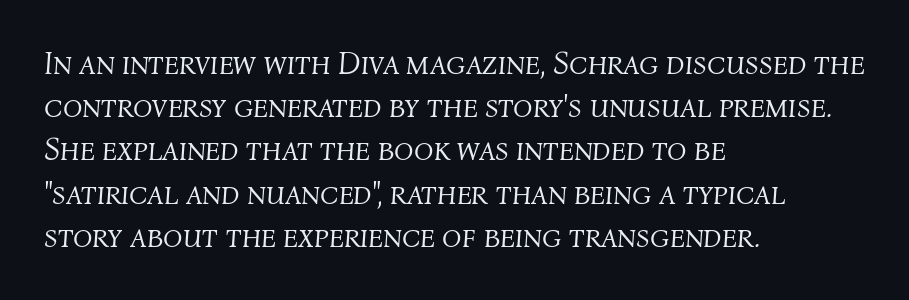
{"italic": "yes", "lean": "right", "slant_degrees": 4, "bold": "no", "weight": "light", "width": "normal", "stroke_contrast": "medium", "x_height": "medium", "monospaced": "no", "underline": "no", "align": "left", "line_spacing": "normal", "line_spacing_ratio": 1.35, "letter_spacing": "normal", "letter_spacing_em": 0.0, "glyph_px": 32}
